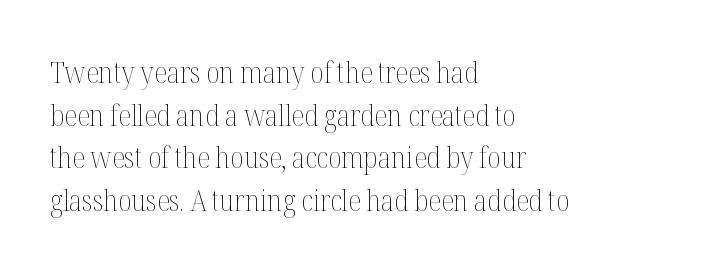
{"italic": "no", "bold": "no", "weight": "thin", "width": "condensed", "stroke_contrast": "medium", "x_height": "medium", "monospaced": "no", "underline": "no", "align": "left", "line_spacing": "normal", "line_spacing_ratio": 1.42, "letter_spacing": "normal", "letter_spacing_em": 0.0, "glyph_px": 30}
